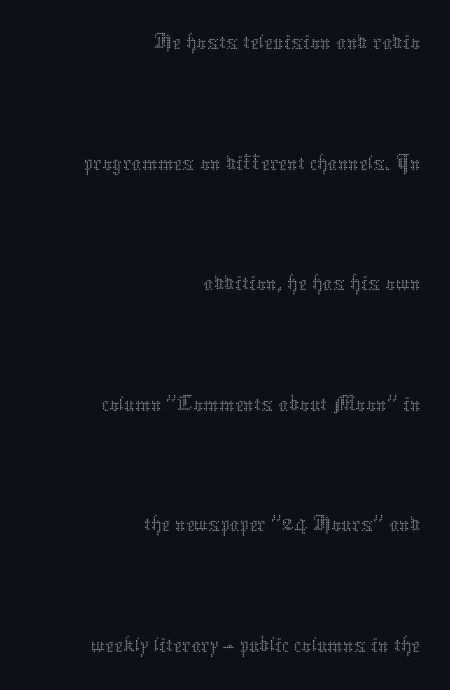
The image shows 49 px thin type, upright; set right-aligned, loose line spacing (2.46x), normal letter spacing, not underlined; medium stroke contrast and a medium x-height.
